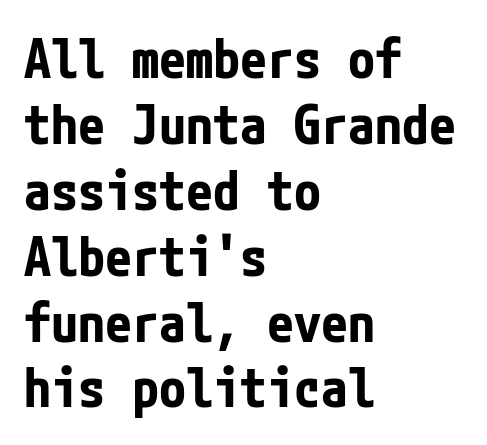
Teacher's note: observe the even left margin — that is flush-left alignment. Is there any slant? The stems are plumb. Pretty heavy lettering here — definitely bold. The gaps between neighbouring characters are ordinary and unremarkable.
